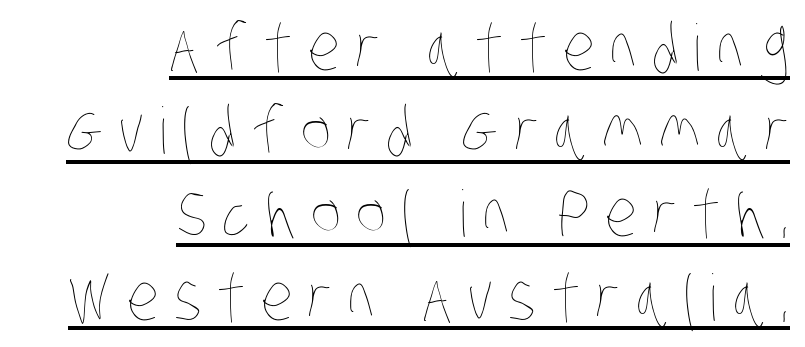
Is the type heavy? It reads as light-to-regular instead. Does the copy run flush right? Yes — the right margin is perfectly even. Looks like regular typesetting: each glyph gets only the width it needs. Leading matches the norm, producing a regular column.
